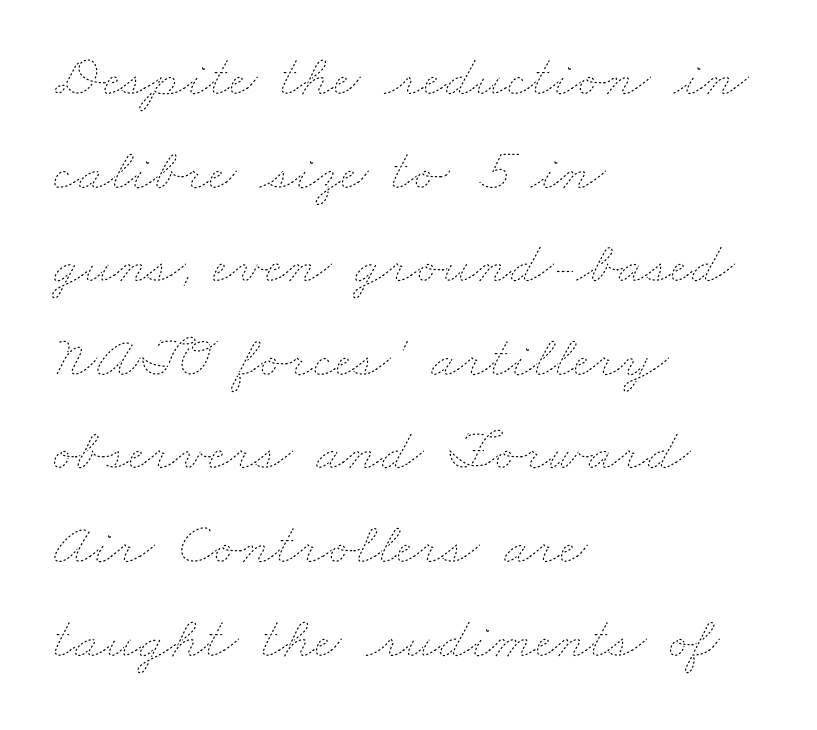
Q: Is the text bold? A: No.
Q: Is the text underlined? A: No.
Q: How is the paragraph aligned? A: Left-aligned.
Q: Is the spacing between letters normal or unusually wide? A: Normal.
Q: Is the spacing between lines tight, normal or loose? A: Normal.
Q: Width (condensed, normal, or wide)? A: Wide.
Q: Stroke contrast? A: Low.
Q: x-height? A: Small.
Q: Monospaced? A: No.
